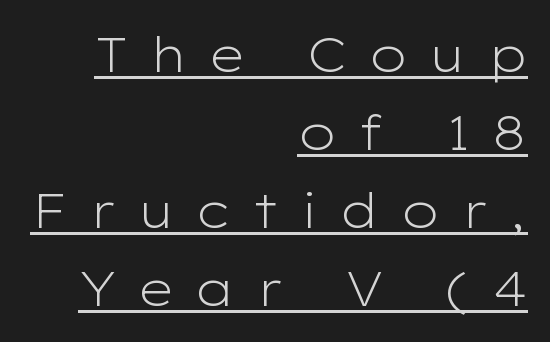
Q: Is the text bold? A: No.
Q: Is the text italic (slanted)? A: No, it is upright.
Q: Is the typeface a serif or a sans-serif typeface? A: Sans-serif.
Q: Is the text underlined? A: Yes.
Q: How is the paragraph aligned? A: Right-aligned.
Q: Is the spacing between letters normal or unusually wide? A: Unusually wide.
Q: Is the spacing between lines tight, normal or loose? A: Normal.
Q: Width (condensed, normal, or wide)? A: Wide.
Q: Stroke contrast? A: Low.
Q: x-height? A: Medium.
Q: Monospaced? A: No.
